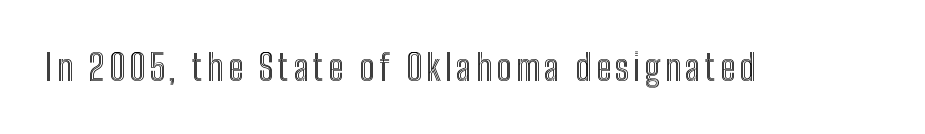
The passage shown is not underscored anywhere. Ordinary non-slanted type is in use. Each letter keeps its own natural width here, so spacing adapts to shape.
